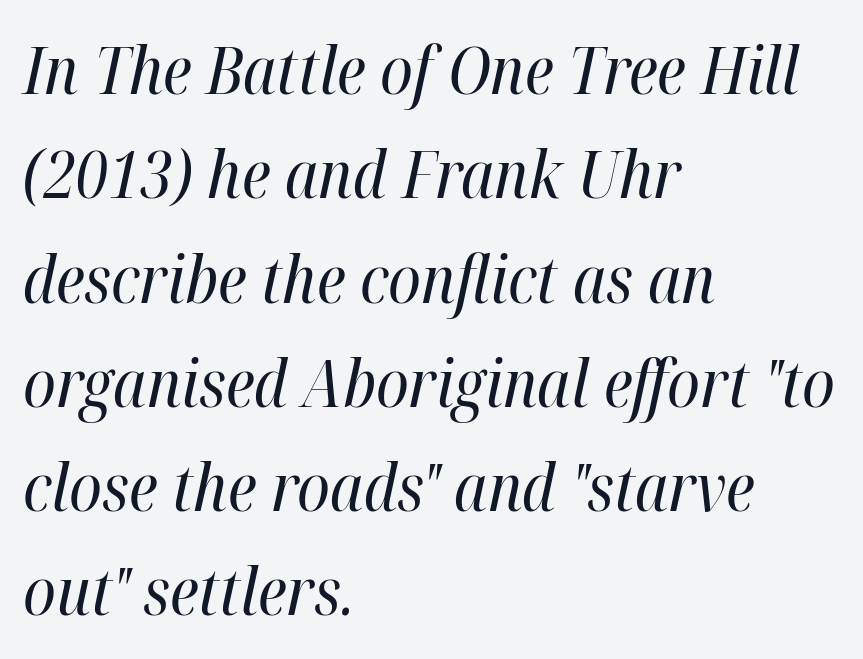
Q: Is the text bold? A: No.
Q: Is the text italic (slanted)? A: Yes, it leans right by about 12 degrees.
Q: Is the text underlined? A: No.
Q: How is the paragraph aligned? A: Left-aligned.
Q: Is the spacing between letters normal or unusually wide? A: Normal.
Q: Is the spacing between lines tight, normal or loose? A: Normal.
Q: Width (condensed, normal, or wide)? A: Condensed.
Q: Stroke contrast? A: High.
Q: x-height? A: Medium.
Q: Monospaced? A: No.
